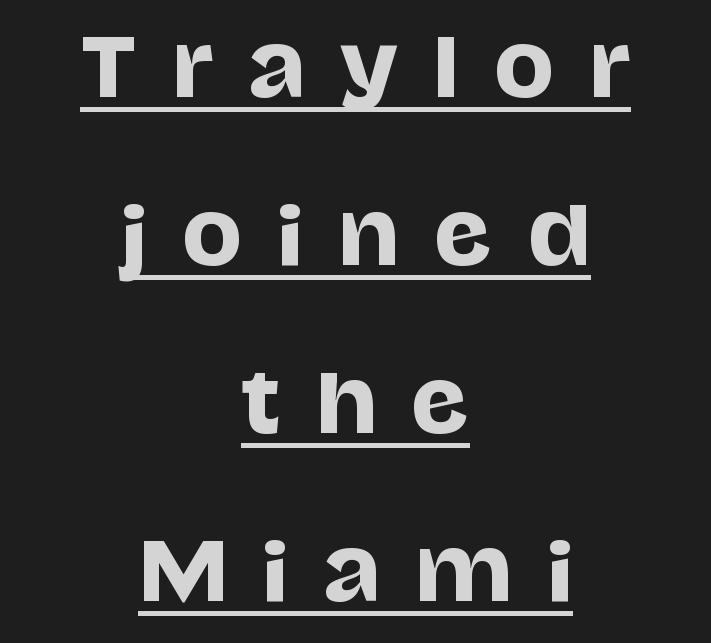
The image shows 80 px sans-serif type, upright; set centered, loose line spacing (2.1x), unusually wide letter spacing (+0.44 em), underlined; low stroke contrast and a large x-height.
